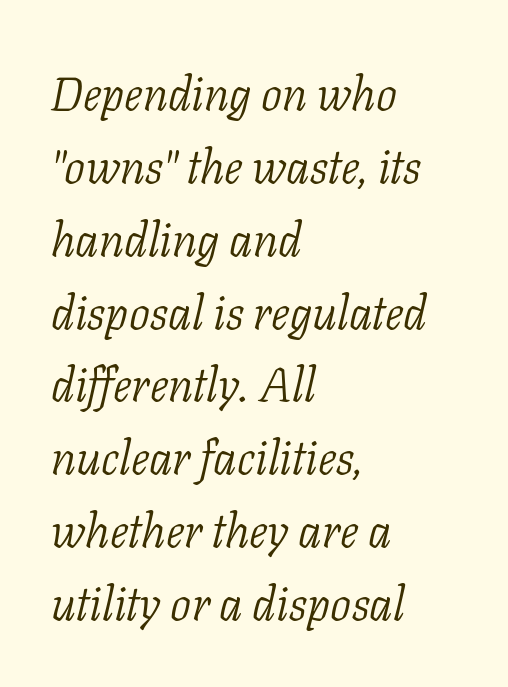
Q: Is the text bold? A: No.
Q: Is the text italic (slanted)? A: Yes, it leans right by about 11 degrees.
Q: Is the typeface a serif or a sans-serif typeface? A: Serif.
Q: Is the text underlined? A: No.
Q: How is the paragraph aligned? A: Left-aligned.
Q: Is the spacing between letters normal or unusually wide? A: Normal.
Q: Is the spacing between lines tight, normal or loose? A: Normal.
Q: Width (condensed, normal, or wide)? A: Normal.
Q: Stroke contrast? A: Low.
Q: x-height? A: Medium.
Q: Monospaced? A: No.
